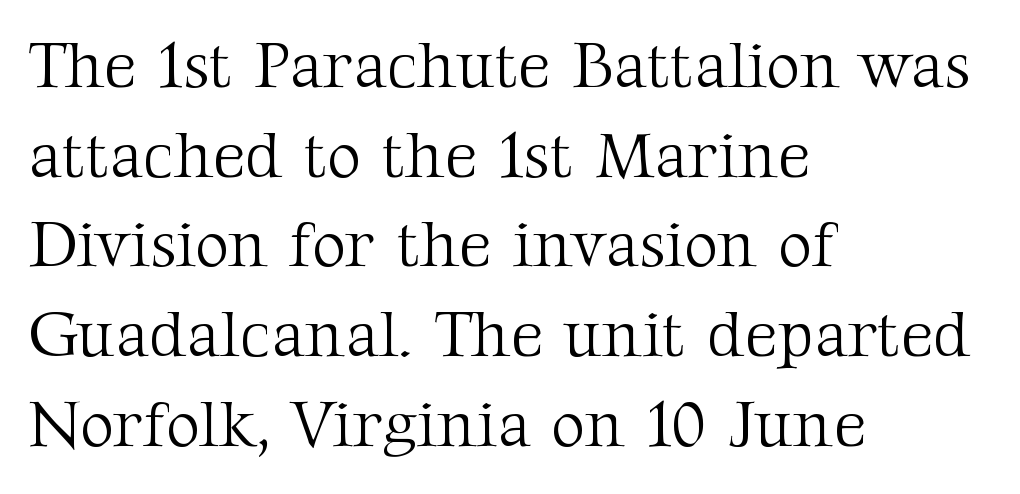
Casual observation: everything's shoved over to the left. No italicization has been applied; the sample stays upright. The face looks like a standard text weight, possibly lighter. Anything drawn beneath the words? Only blank space.
